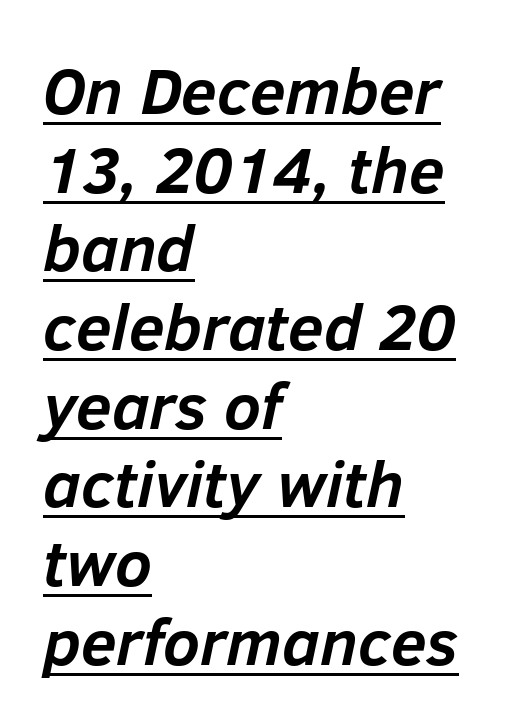
The image shows 65 px semibold type, italic (leaning right); set left-aligned, line spacing 1.21x, normal letter spacing, underlined; low stroke contrast and a medium x-height.
